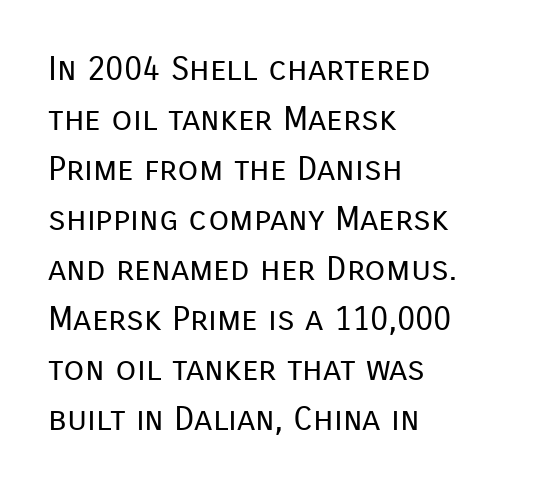
Nope, no serifs anywhere on these letters. Leading: standard. The string is rendered with underlining switched off. Here the designer chose a conventional face with non-uniform glyph widths. No extra ink here — the face is not bold. The letters sit at their default tracking, neither squeezed nor spread.
